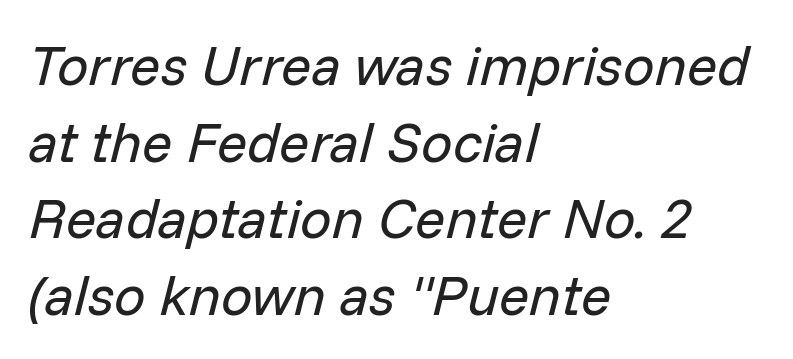
The passage shown is typed in a proportional face where columns would drift. Words appear dense and cohesive because spacing is normal. The ragged edge is on the right, which tells us the setting is flush left. Regular leading.
